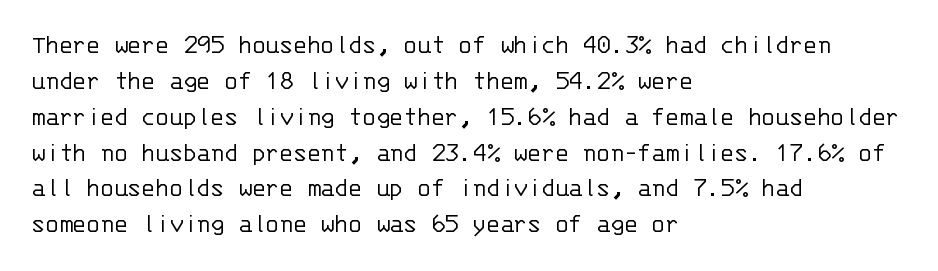
{"serif": "no", "italic": "no", "bold": "no", "weight": "light", "width": "normal", "stroke_contrast": "low", "x_height": "large", "monospaced": "yes", "underline": "no", "align": "left", "line_spacing": "normal", "line_spacing_ratio": 1.28, "letter_spacing": "normal", "letter_spacing_em": 0.0, "glyph_px": 28}
